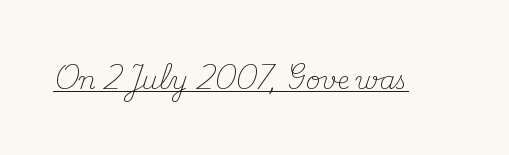
Q: Is the text bold? A: No.
Q: Is the text italic (slanted)? A: Yes.
Q: Is the text underlined? A: Yes.
Q: Is the spacing between letters normal or unusually wide? A: Normal.
